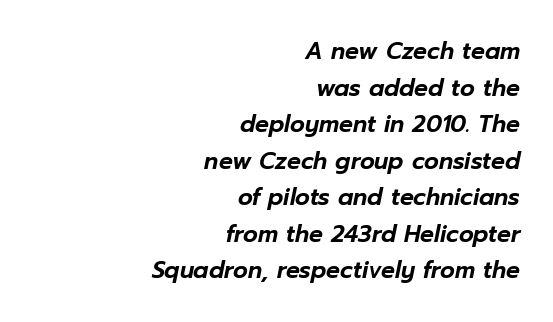
Compared with typical paragraphs, the rows here are spaced about the same. Inter-character spacing is left at the font's built-in metrics. No word sits above an underline. Caption: multi-line text, flush right, ragged left. The glyphs look as if they've been sheared to an angle.
